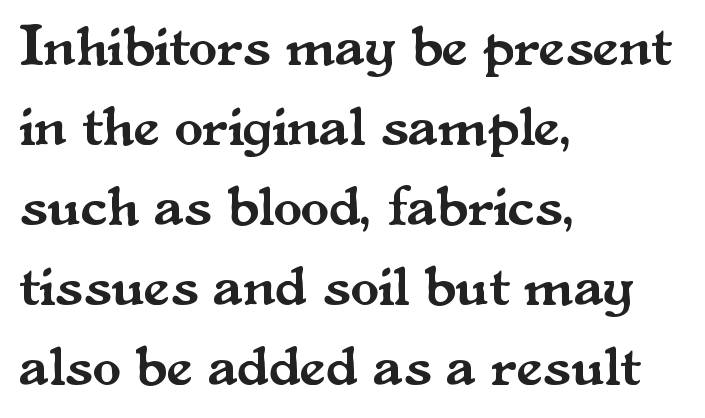
Q: Is the text italic (slanted)? A: No, it is upright.
Q: Is the typeface a serif or a sans-serif typeface? A: Serif.
Q: Is the text underlined? A: No.
Q: How is the paragraph aligned? A: Left-aligned.
Q: Is the spacing between letters normal or unusually wide? A: Normal.
Q: Is the spacing between lines tight, normal or loose? A: Normal.
Q: Width (condensed, normal, or wide)? A: Normal.
Q: Stroke contrast? A: Medium.
Q: x-height? A: Small.
Q: Monospaced? A: No.
